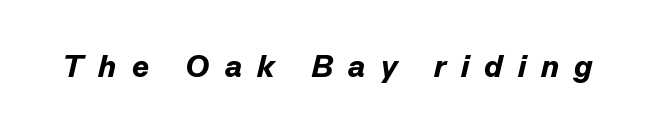
The image shows 32 px bold type, italic (leaning right); set unusually wide letter spacing (+0.47 em), not underlined; low stroke contrast and a medium x-height.
